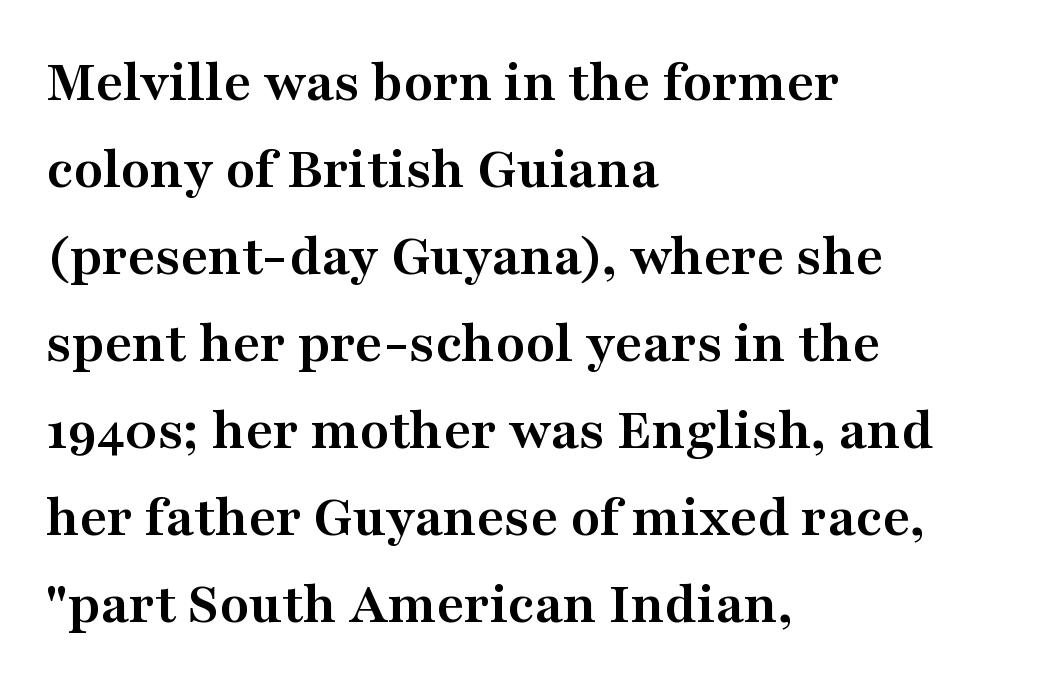
{"serif": "yes", "italic": "no", "bold": "yes", "weight": "semibold", "width": "wide", "stroke_contrast": "medium", "x_height": "medium", "monospaced": "no", "underline": "no", "align": "left", "line_spacing": "normal", "line_spacing_ratio": 1.45, "letter_spacing": "normal", "letter_spacing_em": 0.0, "glyph_px": 60}
